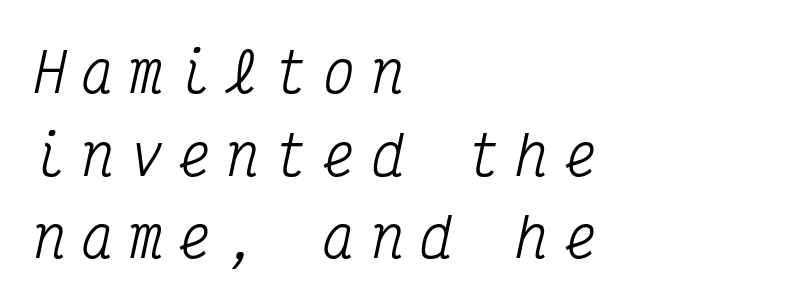
{"serif": "yes", "italic": "yes", "lean": "right", "slant_degrees": 12, "width": "condensed", "stroke_contrast": "medium", "x_height": "medium", "monospaced": "yes", "underline": "no", "align": "left", "line_spacing": "normal", "line_spacing_ratio": 1.56, "letter_spacing": "wide", "letter_spacing_em": 0.31, "glyph_px": 53}
